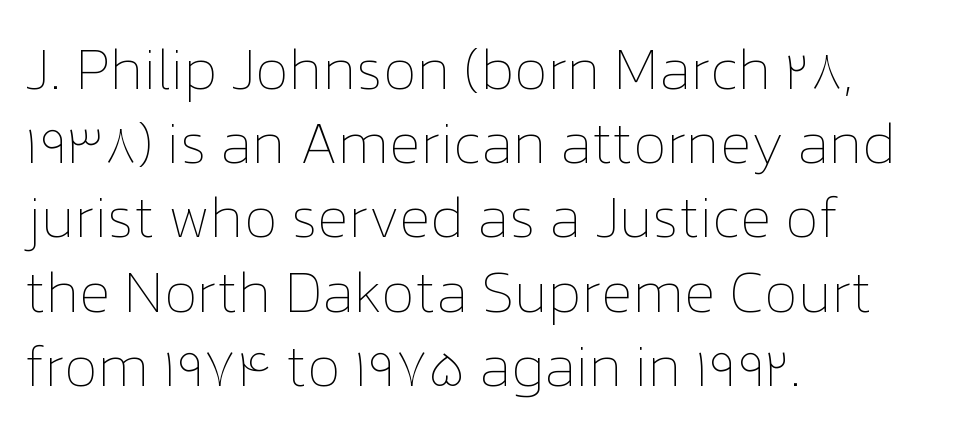
Q: Is the text bold? A: No.
Q: Is the text italic (slanted)? A: No, it is upright.
Q: Is the text underlined? A: No.
Q: How is the paragraph aligned? A: Left-aligned.
Q: Is the spacing between letters normal or unusually wide? A: Normal.
Q: Is the spacing between lines tight, normal or loose? A: Normal.
Q: Width (condensed, normal, or wide)? A: Normal.
Q: Stroke contrast? A: Low.
Q: x-height? A: Medium.
Q: Monospaced? A: No.
